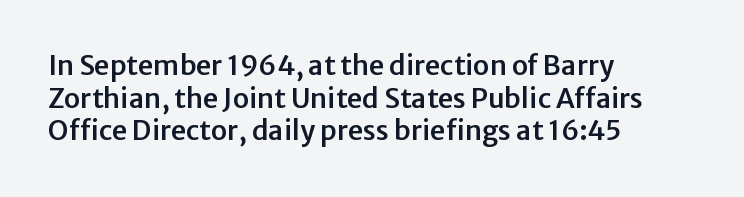
Words float on clear page, feet unadorned. Words appear dense and cohesive because spacing is normal. The lettering holds an erect, upright posture throughout. If you drew a ruler down the left edge, every line would touch it.
